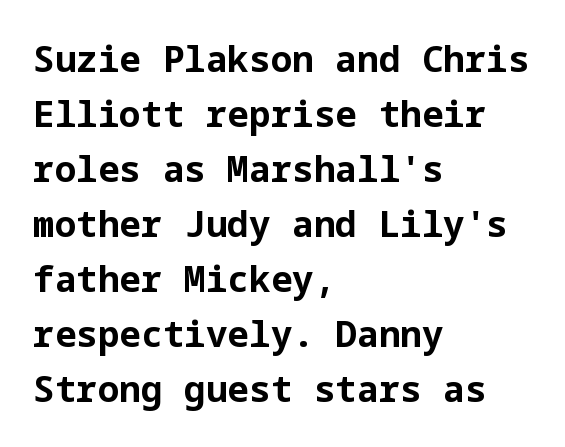
The glyphs in this specimen are sans serif. Summary of vertical rhythm: regular, with standard interline spacing. Every stem runs plumb, perpendicular to the baseline. Notice how the passage keeps a crisp vertical edge on the left only. Chunky letters — that's bold for sure. Descenders are the only things crossing below the line.
